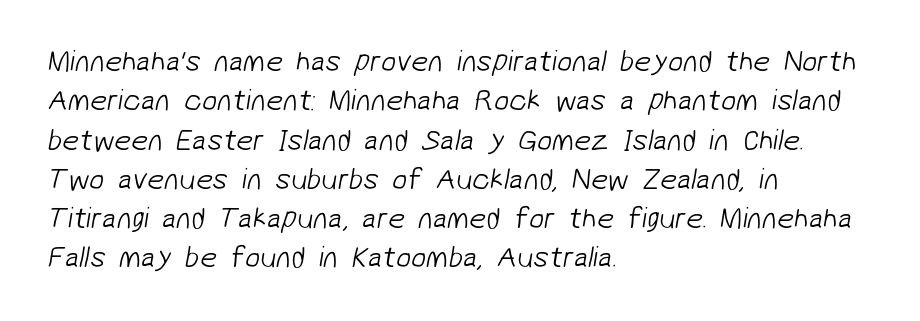
The image shows 30 px light sans-serif type; set left-aligned, normal line spacing (1.31x), normal letter spacing, not underlined; low stroke contrast and a medium x-height.
